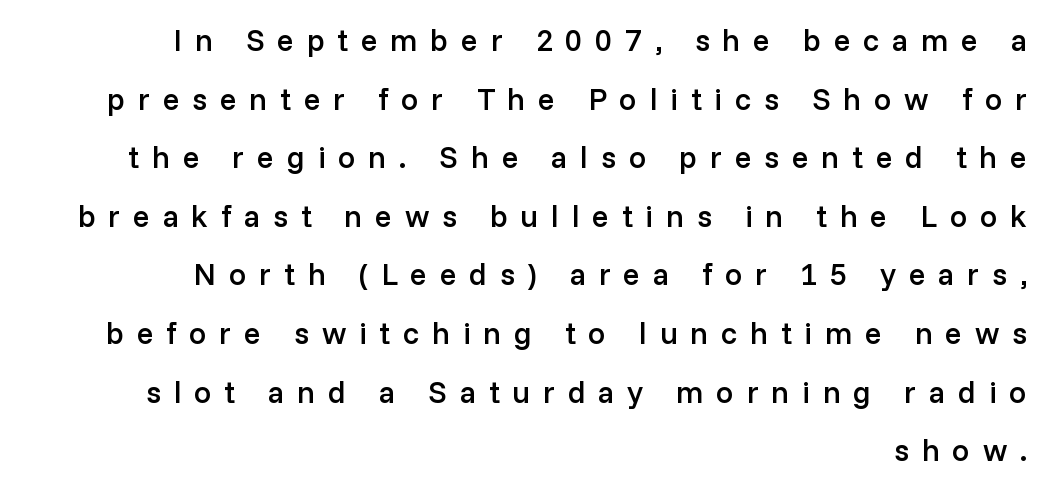
Q: Is the text bold? A: Semi-bold.
Q: Is the text italic (slanted)? A: No, it is upright.
Q: Is the typeface a serif or a sans-serif typeface? A: Sans-serif.
Q: Is the text underlined? A: No.
Q: How is the paragraph aligned? A: Right-aligned.
Q: Is the spacing between letters normal or unusually wide? A: Unusually wide.
Q: Width (condensed, normal, or wide)? A: Normal.
Q: Stroke contrast? A: Low.
Q: x-height? A: Medium.
Q: Monospaced? A: No.
